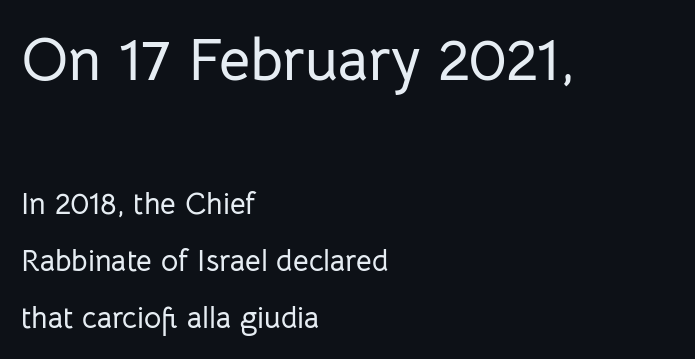
{"serif": "no", "italic": "no", "width": "normal", "stroke_contrast": "low", "x_height": "medium", "monospaced": "no", "underline": "no", "align": "left", "line_spacing": "loose", "line_spacing_ratio": 1.91, "letter_spacing": "normal", "letter_spacing_em": 0.0, "larger_block": "first", "size_ratio": 2.0, "glyph_px": 60}
